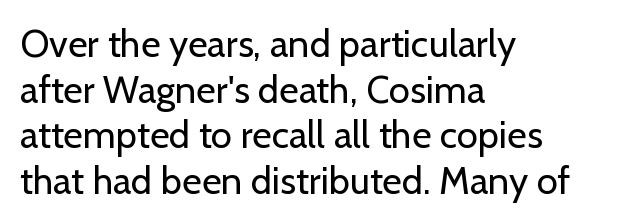
The image shows 38 px regular-weight sans-serif type, upright; set left-aligned, line spacing 1.2x, normal letter spacing, not underlined; low stroke contrast and a medium x-height.
